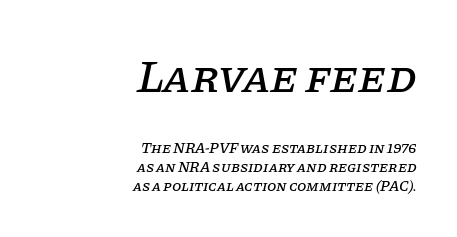
{"serif": "yes", "italic": "yes", "lean": "right", "slant_degrees": 11, "width": "normal", "stroke_contrast": "low", "x_height": "large", "monospaced": "no", "underline": "no", "align": "right", "line_spacing": "normal", "line_spacing_ratio": 1.28, "letter_spacing": "normal", "letter_spacing_em": 0.0, "larger_block": "first", "size_ratio": 3.07, "glyph_px": 46}
